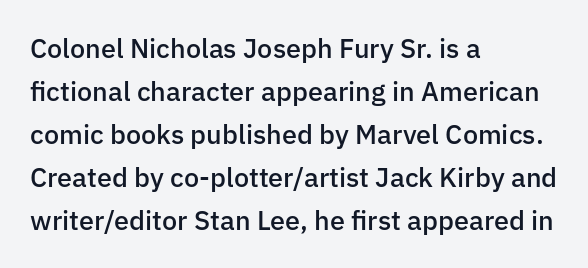
Q: Is the text bold? A: Semi-bold.
Q: Is the text italic (slanted)? A: No, it is upright.
Q: Is the text underlined? A: No.
Q: How is the paragraph aligned? A: Left-aligned.
Q: Is the spacing between letters normal or unusually wide? A: Normal.
Q: Is the spacing between lines tight, normal or loose? A: Normal.
